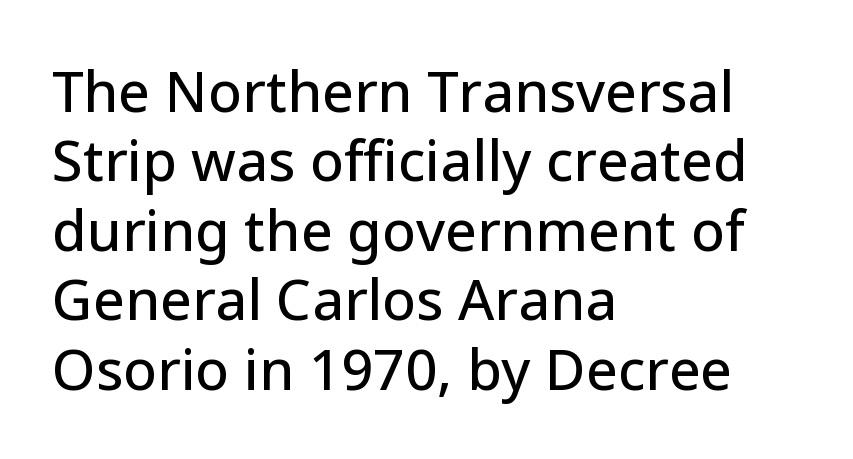
The image shows 56 px sans-serif type, upright; set left-aligned, line spacing 1.24x, normal letter spacing, not underlined; low stroke contrast and a medium x-height.
